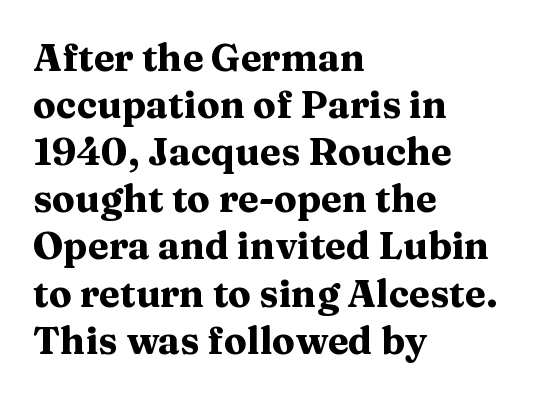
Q: Is the text bold? A: Yes.
Q: Is the text italic (slanted)? A: No, it is upright.
Q: Is the typeface a serif or a sans-serif typeface? A: Serif.
Q: Is the text underlined? A: No.
Q: How is the paragraph aligned? A: Left-aligned.
Q: Is the spacing between letters normal or unusually wide? A: Normal.
Q: Width (condensed, normal, or wide)? A: Wide.
Q: Stroke contrast? A: Medium.
Q: x-height? A: Medium.
Q: Monospaced? A: No.
